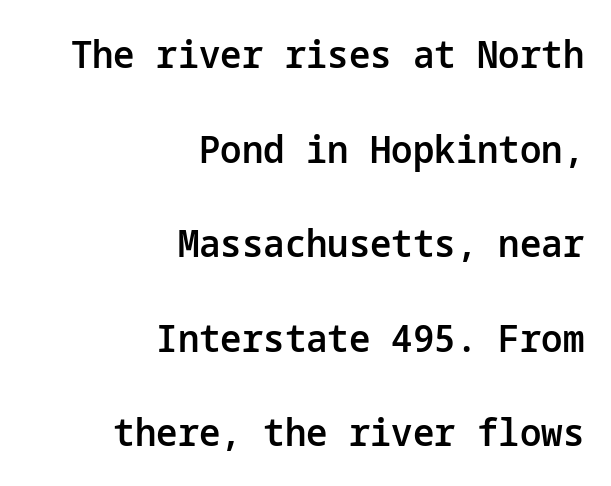
The image shows 38 px semibold sans-serif type, upright; set right-aligned, loose line spacing (2.49x), normal letter spacing, not underlined; low stroke contrast and a medium x-height.
